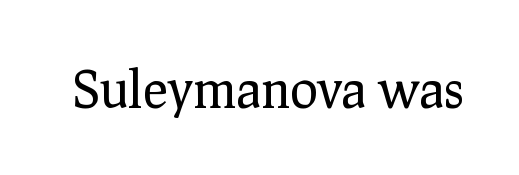
Q: Is the text bold? A: No.
Q: Is the text italic (slanted)? A: No, it is upright.
Q: Is the typeface a serif or a sans-serif typeface? A: Serif.
Q: Is the text underlined? A: No.
Q: Is the spacing between letters normal or unusually wide? A: Normal.
Q: Width (condensed, normal, or wide)? A: Normal.
Q: Stroke contrast? A: Low.
Q: x-height? A: Medium.
Q: Monospaced? A: No.
